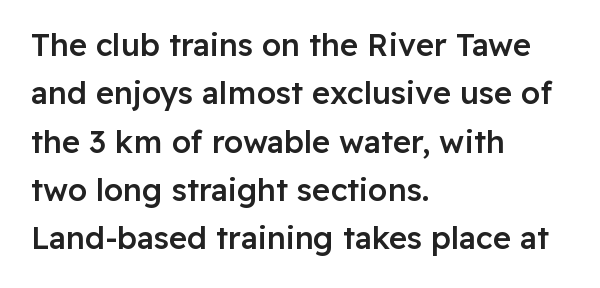
Q: Is the text bold? A: Semi-bold.
Q: Is the text italic (slanted)? A: No, it is upright.
Q: Is the typeface a serif or a sans-serif typeface? A: Sans-serif.
Q: Is the text underlined? A: No.
Q: How is the paragraph aligned? A: Left-aligned.
Q: Is the spacing between letters normal or unusually wide? A: Normal.
Q: Is the spacing between lines tight, normal or loose? A: Normal.
Q: Width (condensed, normal, or wide)? A: Normal.
Q: Stroke contrast? A: Low.
Q: x-height? A: Medium.
Q: Monospaced? A: No.
